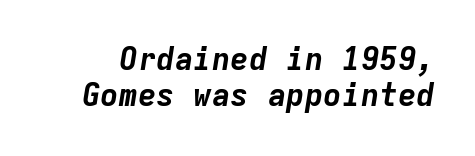
The image shows 31 px bold type, italic (leaning right), monospaced; set line spacing 1.17x, normal letter spacing, not underlined; low stroke contrast and a medium x-height.
